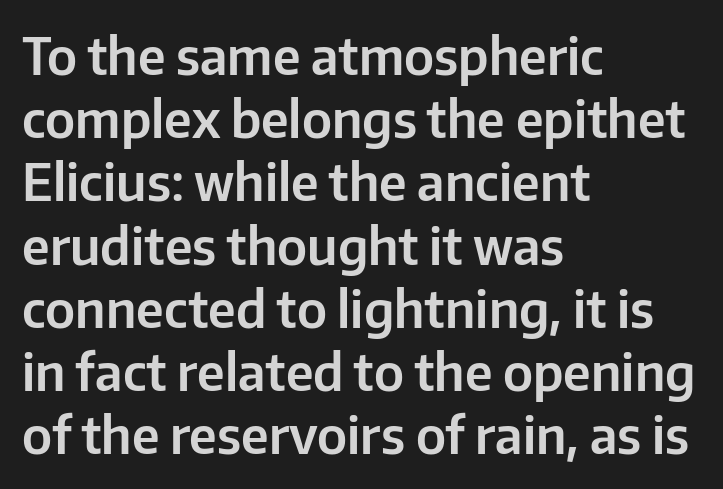
Q: Is the text italic (slanted)? A: No, it is upright.
Q: Is the typeface a serif or a sans-serif typeface? A: Sans-serif.
Q: Is the text underlined? A: No.
Q: How is the paragraph aligned? A: Left-aligned.
Q: Is the spacing between letters normal or unusually wide? A: Normal.
Q: Width (condensed, normal, or wide)? A: Normal.
Q: Stroke contrast? A: Low.
Q: x-height? A: Medium.
Q: Monospaced? A: No.
